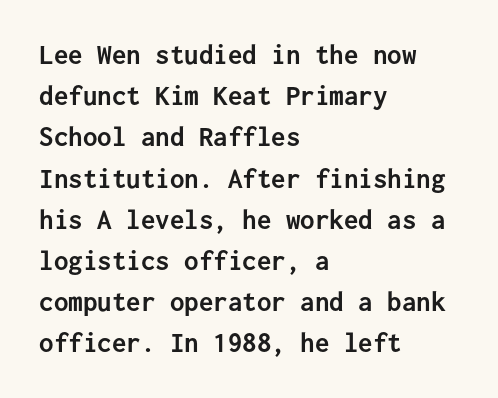
A student would call this left alignment; a typographer would say flush left, rag right. Each letter's strokes conclude bluntly, with no projecting serifs. Honestly, the row spacing looks completely unremarkable. Unmarked baselines from the first word to the last. A typesetter would mark this as roman, not italic. Caption: standard tracking, unaltered.
